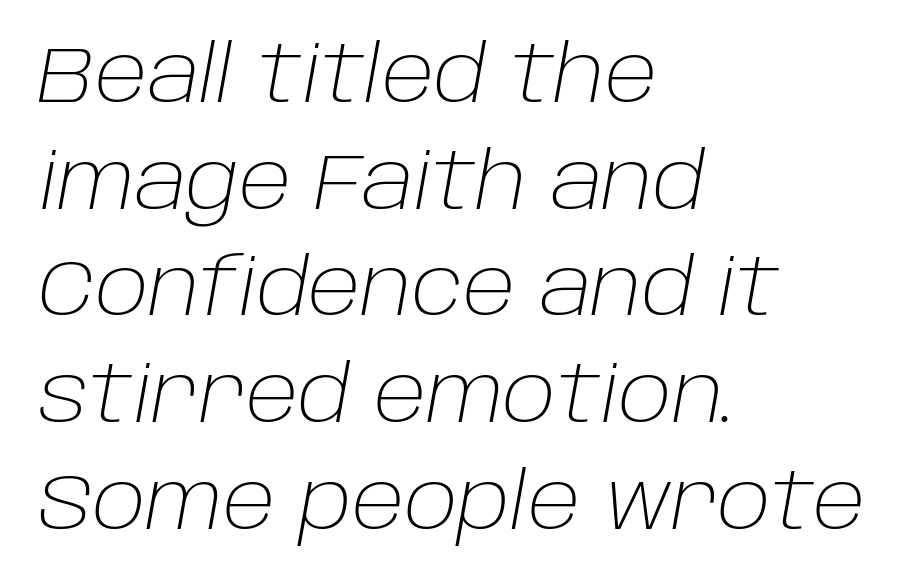
Q: Is the text bold? A: No.
Q: Is the text italic (slanted)? A: Yes, it leans right by about 10 degrees.
Q: Is the text underlined? A: No.
Q: How is the paragraph aligned? A: Left-aligned.
Q: Is the spacing between letters normal or unusually wide? A: Normal.
Q: Is the spacing between lines tight, normal or loose? A: Normal.
Q: Width (condensed, normal, or wide)? A: Normal.
Q: Stroke contrast? A: Low.
Q: x-height? A: Large.
Q: Monospaced? A: No.
